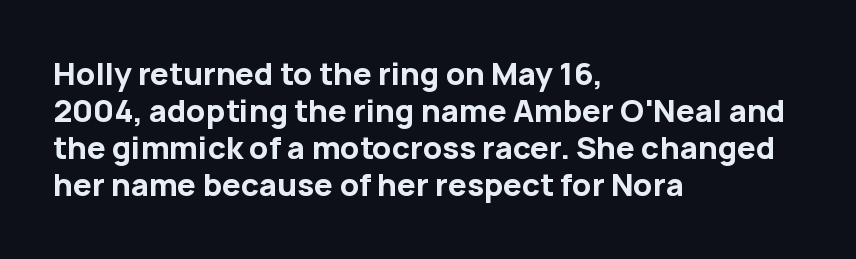
Q: Is the text bold? A: Yes.
Q: Is the text italic (slanted)? A: No, it is upright.
Q: Is the typeface a serif or a sans-serif typeface? A: Sans-serif.
Q: Is the text underlined? A: No.
Q: How is the paragraph aligned? A: Left-aligned.
Q: Is the spacing between letters normal or unusually wide? A: Normal.
Q: Width (condensed, normal, or wide)? A: Normal.
Q: Stroke contrast? A: Low.
Q: x-height? A: Medium.
Q: Monospaced? A: No.
